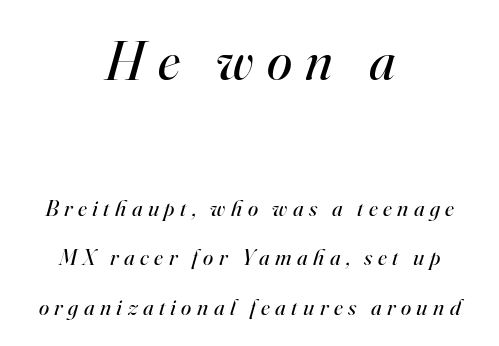
Each letter keeps its own natural width here, so spacing adapts to shape. The weight tops out at a normal text grade. Leading: increased. These two chunks differ in scale, with the top chunk taking the larger measure.
